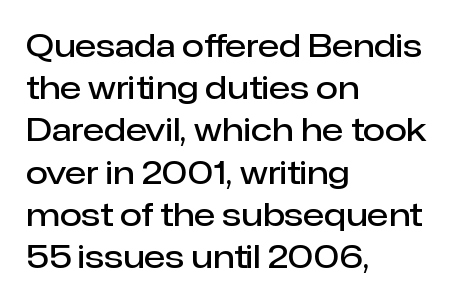
{"serif": "no", "italic": "no", "bold": "semi", "weight": "semibold", "width": "normal", "stroke_contrast": "low", "x_height": "medium", "monospaced": "no", "underline": "no", "align": "left", "line_spacing": "normal", "line_spacing_ratio": 1.32, "letter_spacing": "normal", "letter_spacing_em": 0.0, "glyph_px": 32}
